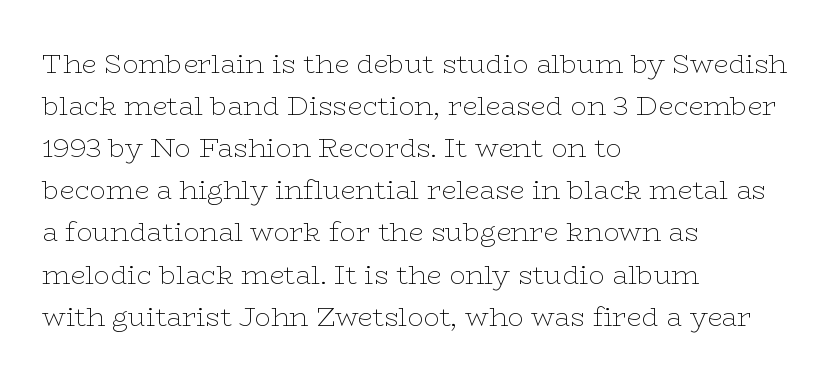
Each new line begins a customary step beneath the previous one. The passage shown is not underscored anywhere. Weight: not bold — regular or lighter. Nope, not italic — everything's standing straight. A classic flush-left, rag-right setting is used for this passage.
